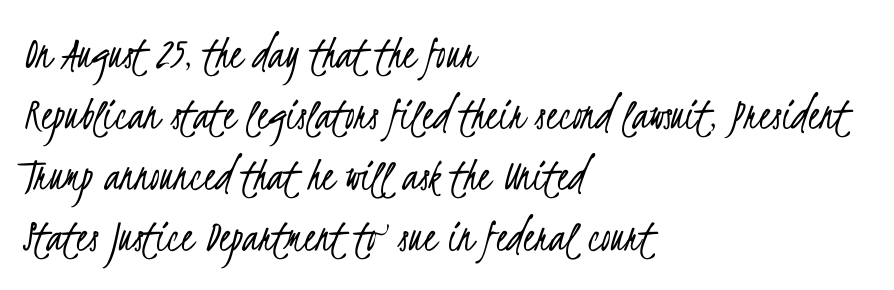
The image shows 48 px light, condensed sans-serif type; set left-aligned, normal line spacing (1.27x), normal letter spacing, not underlined; low stroke contrast and a small x-height.
